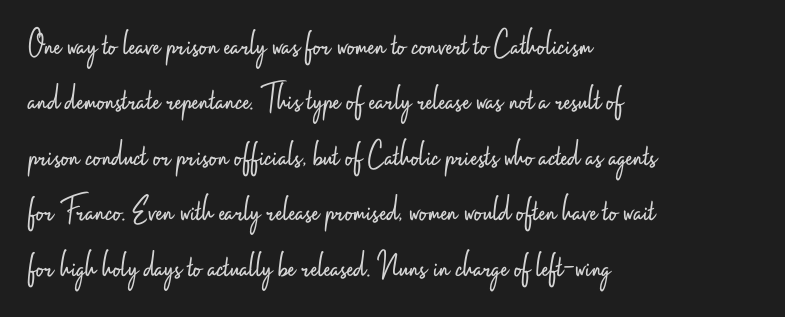
The image shows 38 px light, condensed sans-serif type; set left-aligned, normal line spacing (1.46x), normal letter spacing, not underlined; low stroke contrast and a small x-height.
